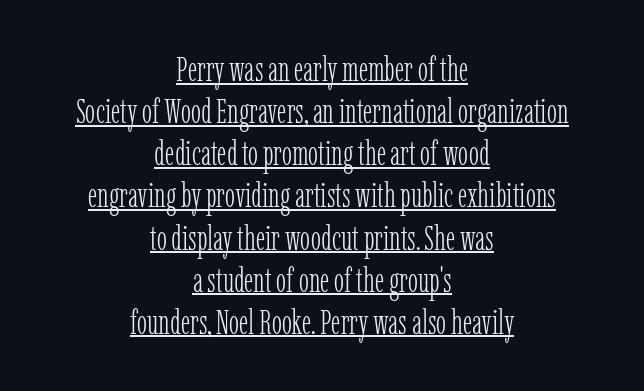
Q: Is the text bold? A: No.
Q: Is the text italic (slanted)? A: No, it is upright.
Q: Is the typeface a serif or a sans-serif typeface? A: Serif.
Q: Is the text underlined? A: Yes.
Q: How is the paragraph aligned? A: Centered.
Q: Is the spacing between letters normal or unusually wide? A: Normal.
Q: Width (condensed, normal, or wide)? A: Condensed.
Q: Stroke contrast? A: Low.
Q: x-height? A: Medium.
Q: Monospaced? A: No.
